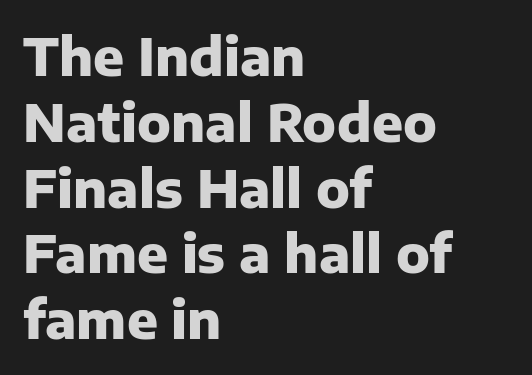
You could not count columns in this text — the font is proportionally spaced. These lines are set flush left with a ragged right edge. Quick note: underline off. Letterform terminals end flat and unadorned throughout the passage. Honestly, the letter spacing is just normal — you wouldn't notice it.
